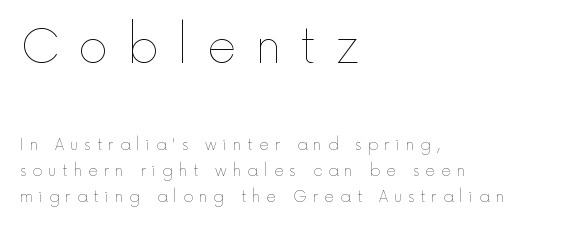
Words float on clear page, feet unadorned. Looks like regular typesetting: each glyph gets only the width it needs. Horizontal alignment here is leftward, the default for most running prose. These lines were composed using upright roman letters. The line texture is sparse and dotted thanks to wide tracking.
